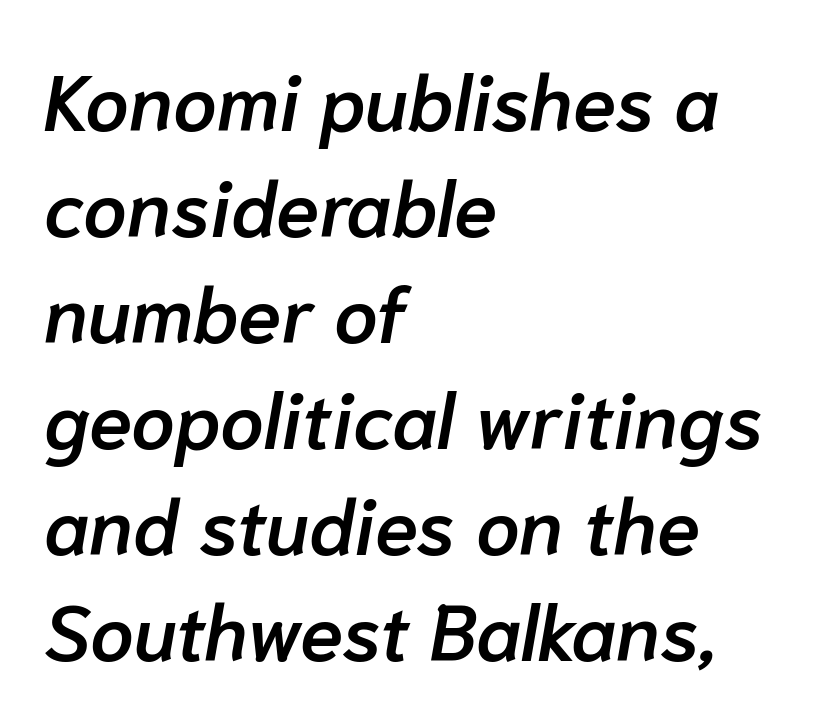
The image shows 78 px semibold type, italic (leaning right); set left-aligned, normal line spacing (1.36x), normal letter spacing, not underlined; low stroke contrast and a medium x-height.
